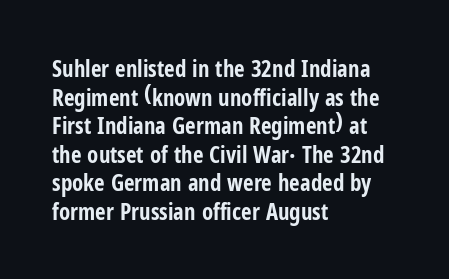
Q: Is the text bold? A: Yes.
Q: Is the text italic (slanted)? A: No, it is upright.
Q: Is the text underlined? A: No.
Q: How is the paragraph aligned? A: Left-aligned.
Q: Is the spacing between letters normal or unusually wide? A: Normal.
